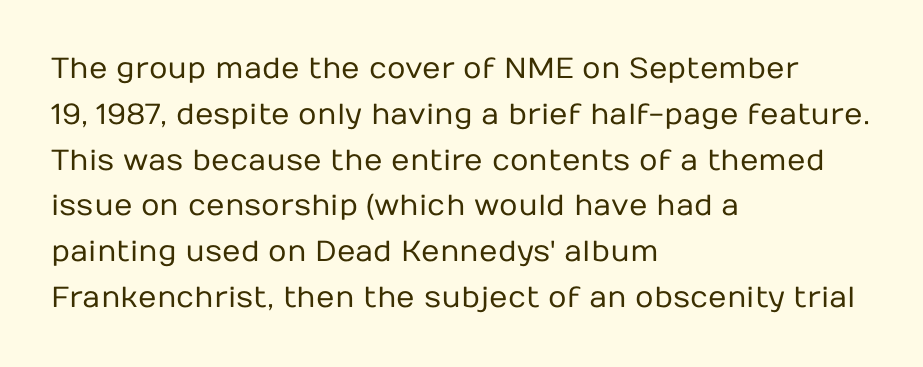
{"serif": "no", "italic": "no", "bold": "no", "weight": "regular", "width": "normal", "stroke_contrast": "low", "x_height": "medium", "monospaced": "no", "underline": "no", "align": "left", "line_spacing": "normal", "line_spacing_ratio": 1.58, "letter_spacing": "normal", "letter_spacing_em": 0.0, "glyph_px": 29}
